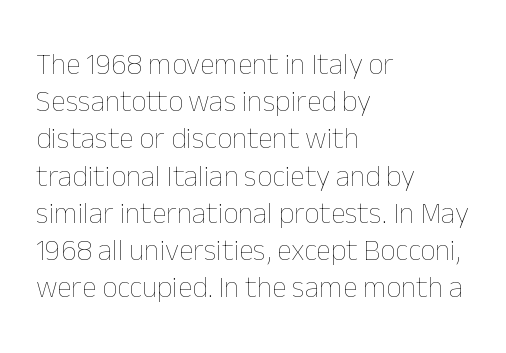
Character widths vary here, with narrow letters taking less room than wide ones. Underline: absent. Each stroke keeps to a modest, everyday thickness or less. Inter-character spacing is left at the font's built-in metrics. Posture: straight, roman, zero tilt.
